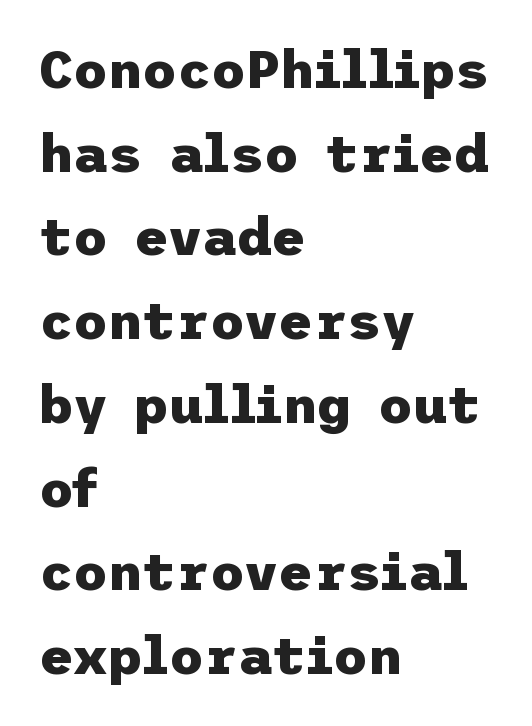
This rendering employs a face without finishing strokes, i.e., a sans-serif. The letters stand upright; this is a roman face. Successive baselines arrive at the customary interval. The rendering uses a bold face; every stroke is thick and dark.
